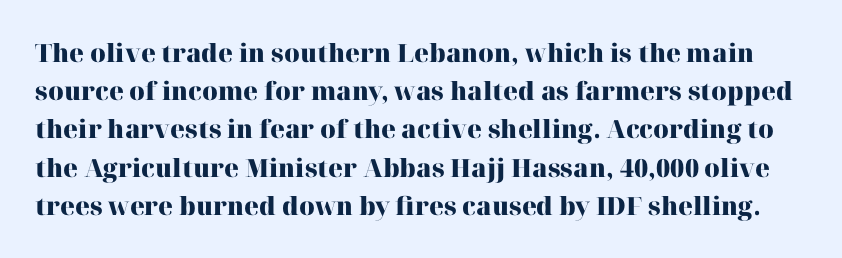
Q: Is the text bold? A: Yes.
Q: Is the text italic (slanted)? A: No, it is upright.
Q: Is the text underlined? A: No.
Q: Is the spacing between letters normal or unusually wide? A: Normal.
Q: Is the spacing between lines tight, normal or loose? A: Normal.
